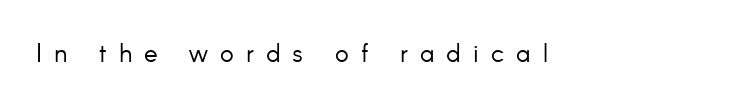
{"italic": "no", "bold": "no", "underline": "no", "letter_spacing": "wide", "letter_spacing_em": 0.46, "glyph_px": 26}
